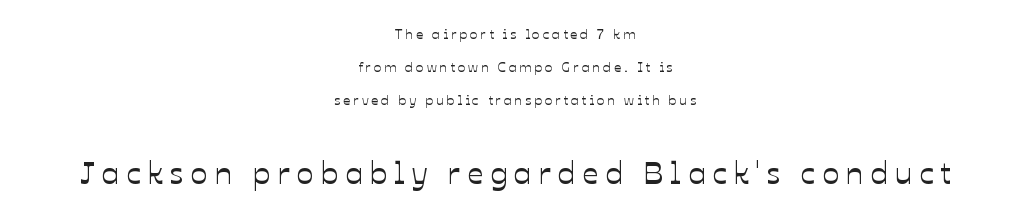
These lines are rendered in a variable-pitch font. Does the leading feel generous? Absolutely, it's lavish. Is the letter spacing exaggerated? Yes — the characters are pushed far apart. The foot of each line stays bare and open.
